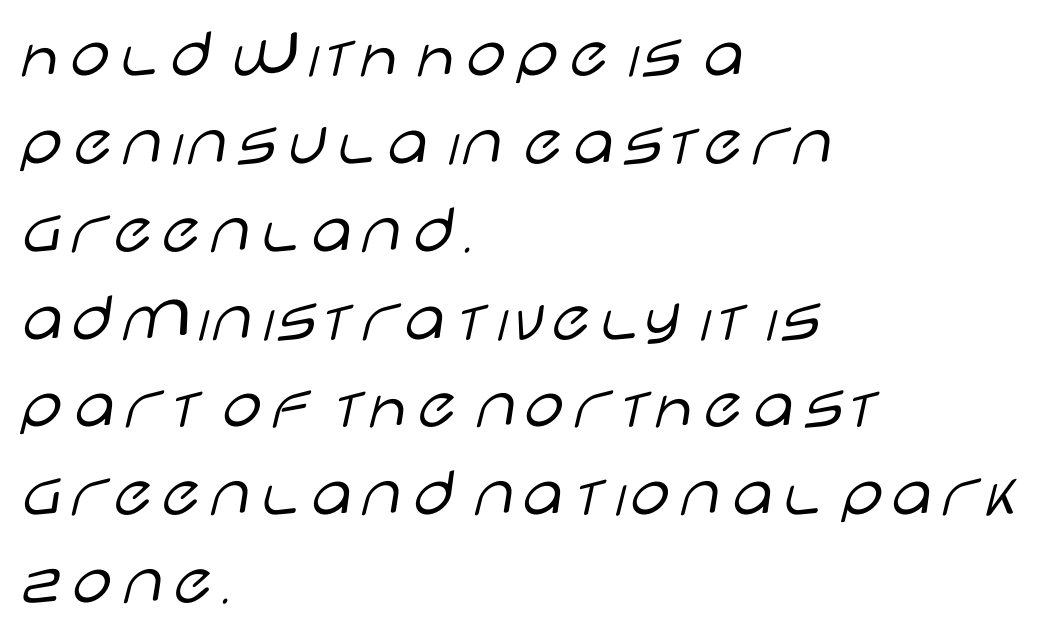
Check the space under the baseline: it is left empty. The strokes are not fattened; the text isn't bold. Observe the ordinary spacing: letters are neighbours, not strangers. The paragraph has a hard left edge and a soft right edge.
